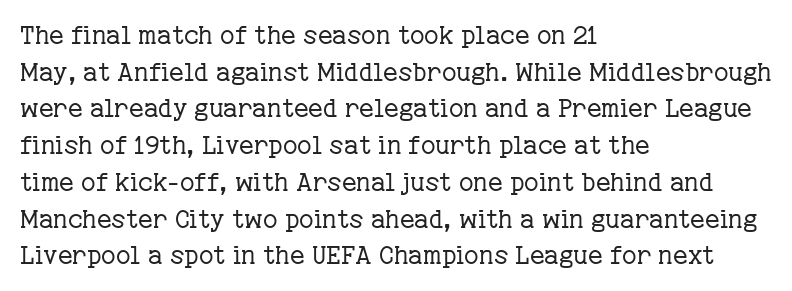
The image shows 25 px text type, upright; set left-aligned, normal line spacing (1.47x), normal letter spacing, not underlined.
